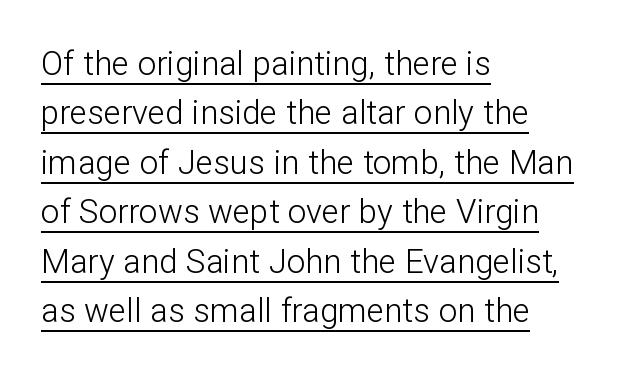
{"serif": "no", "italic": "no", "bold": "no", "weight": "light", "width": "normal", "stroke_contrast": "low", "x_height": "medium", "monospaced": "no", "underline": "yes", "align": "left", "line_spacing": "normal", "line_spacing_ratio": 1.5, "letter_spacing": "normal", "letter_spacing_em": 0.0, "glyph_px": 33}
